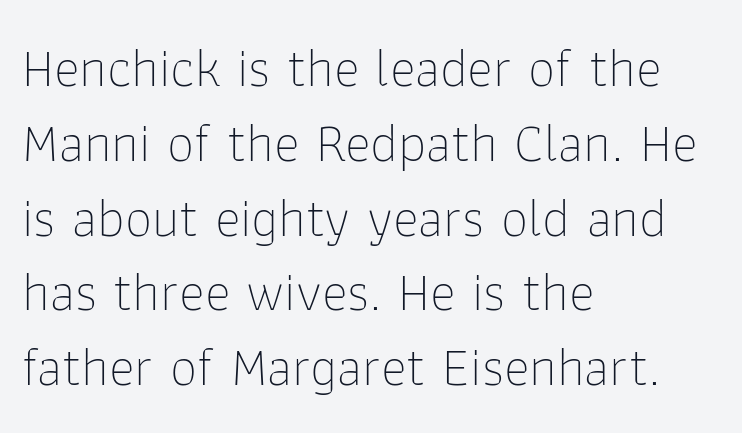
{"serif": "no", "italic": "no", "bold": "no", "weight": "thin", "width": "normal", "stroke_contrast": "low", "x_height": "medium", "monospaced": "no", "underline": "no", "align": "left", "line_spacing": "normal", "line_spacing_ratio": 1.36, "letter_spacing": "normal", "letter_spacing_em": 0.0, "glyph_px": 55}
